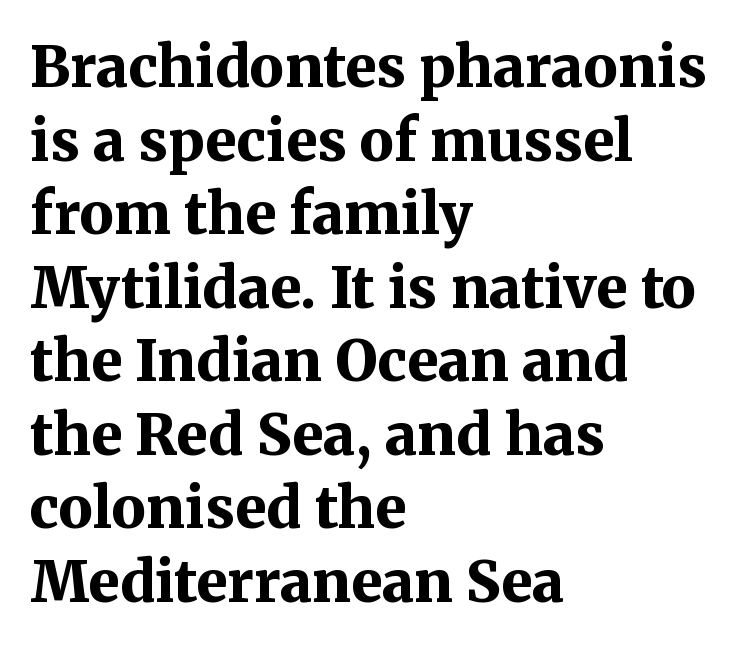
{"serif": "yes", "italic": "no", "bold": "yes", "weight": "bold", "width": "normal", "stroke_contrast": "medium", "x_height": "medium", "monospaced": "no", "underline": "no", "align": "left", "line_spacing": "normal", "line_spacing_ratio": 1.29, "letter_spacing": "normal", "letter_spacing_em": 0.0, "glyph_px": 57}
